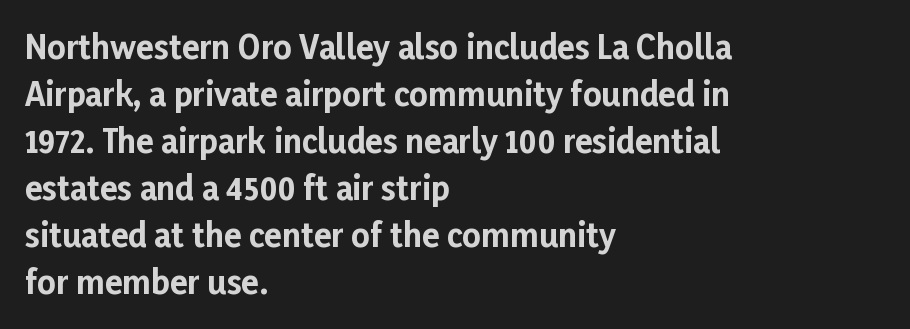
The image shows 32 px bold sans-serif type, upright; set left-aligned, normal line spacing (1.47x), normal letter spacing, not underlined; low stroke contrast and a medium x-height.
